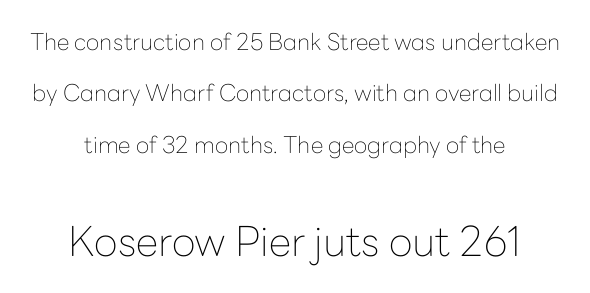
{"serif": "no", "italic": "no", "bold": "no", "weight": "thin", "width": "normal", "stroke_contrast": "low", "x_height": "medium", "monospaced": "no", "underline": "no", "align": "center", "line_spacing": "loose", "line_spacing_ratio": 2.23, "letter_spacing": "normal", "letter_spacing_em": 0.0, "larger_block": "second", "size_ratio": 1.78, "glyph_px": 41}
